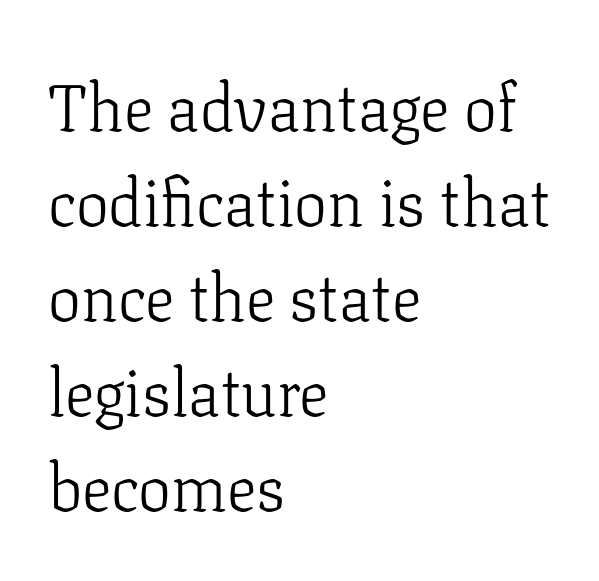
Honestly, there is no underline to notice here at all. A typesetter would call this proportional, since set widths differ per character. Horizontal bands of white between lines are of average thickness. Is the type heavy? It reads as light-to-regular instead. Style check: upright. You could call the tracking neutral — neither tight nor loose.
